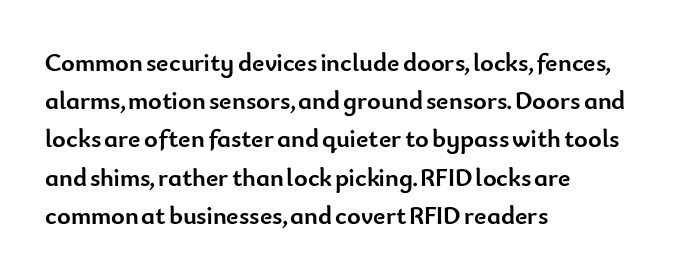
{"italic": "no", "bold": "yes", "underline": "no", "align": "left", "line_spacing": "normal", "line_spacing_ratio": 1.47, "letter_spacing": "normal", "letter_spacing_em": 0.0, "glyph_px": 26}
